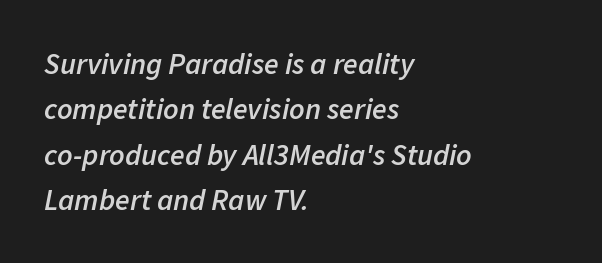
{"italic": "yes", "lean": "right", "slant_degrees": 11, "bold": "semi", "weight": "semibold", "width": "normal", "stroke_contrast": "low", "x_height": "medium", "monospaced": "no", "underline": "no", "align": "left", "line_spacing": "normal", "line_spacing_ratio": 1.51, "letter_spacing": "normal", "letter_spacing_em": 0.0, "glyph_px": 30}
